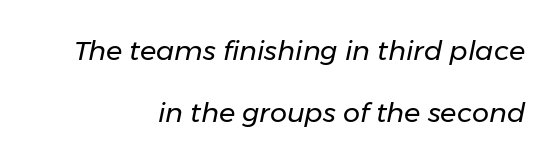
Q: Is the text bold? A: No.
Q: Is the text italic (slanted)? A: Yes, it leans right by about 11 degrees.
Q: Is the text underlined? A: No.
Q: How is the paragraph aligned? A: Right-aligned.
Q: Is the spacing between letters normal or unusually wide? A: Normal.
Q: Is the spacing between lines tight, normal or loose? A: Loose.
